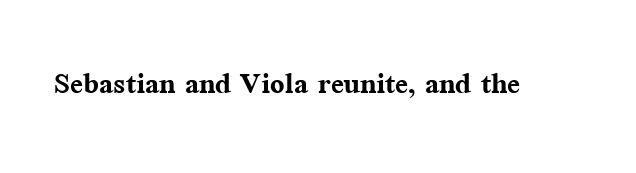
Q: Is the text bold? A: Yes.
Q: Is the text italic (slanted)? A: No, it is upright.
Q: Is the typeface a serif or a sans-serif typeface? A: Serif.
Q: Is the text underlined? A: No.
Q: Is the spacing between letters normal or unusually wide? A: Normal.
Q: Width (condensed, normal, or wide)? A: Normal.
Q: Stroke contrast? A: Medium.
Q: x-height? A: Medium.
Q: Monospaced? A: No.
